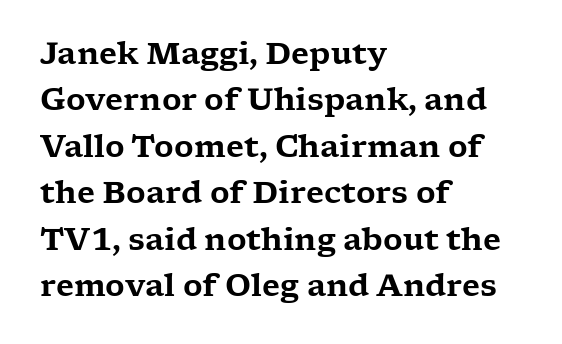
The image shows 30 px wide serif type, upright; set left-aligned, normal line spacing (1.55x), normal letter spacing, not underlined; low stroke contrast and a medium x-height.
